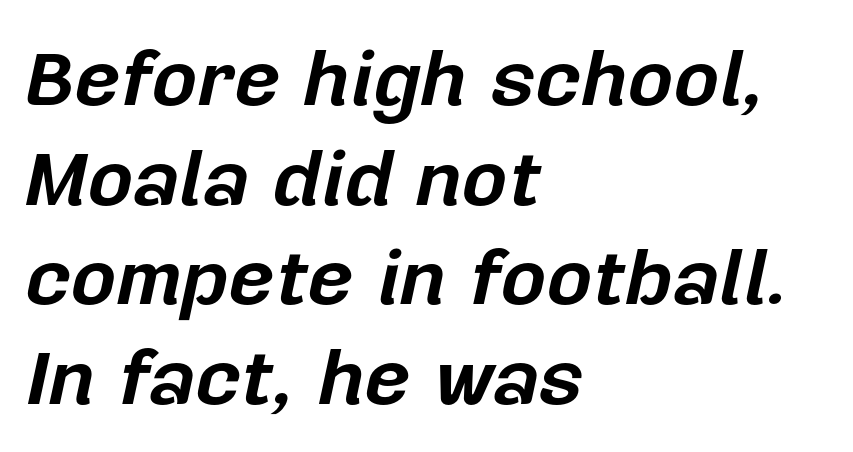
{"italic": "yes", "lean": "right", "slant_degrees": 12, "bold": "yes", "weight": "bold", "width": "normal", "stroke_contrast": "low", "x_height": "medium", "monospaced": "no", "underline": "no", "align": "left", "line_spacing": "normal", "line_spacing_ratio": 1.26, "letter_spacing": "normal", "letter_spacing_em": 0.0, "glyph_px": 79}
